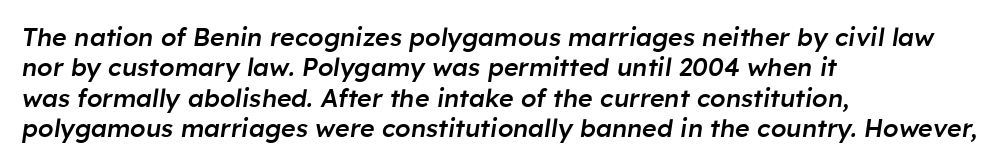
{"italic": "yes", "lean": "right", "slant_degrees": 8, "bold": "semi", "underline": "no", "align": "left", "line_spacing_ratio": 1.22, "letter_spacing": "normal", "letter_spacing_em": 0.0, "glyph_px": 25}
